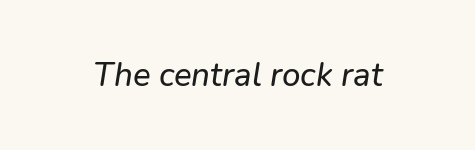
{"italic": "yes", "lean": "right", "slant_degrees": 9, "width": "normal", "stroke_contrast": "low", "x_height": "medium", "monospaced": "no", "underline": "no", "letter_spacing": "normal", "letter_spacing_em": 0.0, "glyph_px": 33}
